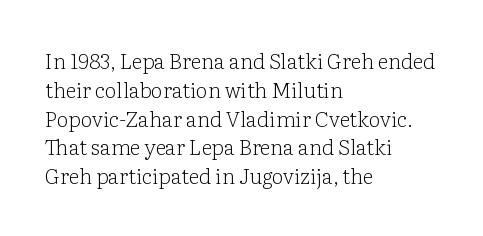
The image shows 21 px text type, upright; set left-aligned, normal line spacing (1.37x), normal letter spacing, not underlined.
